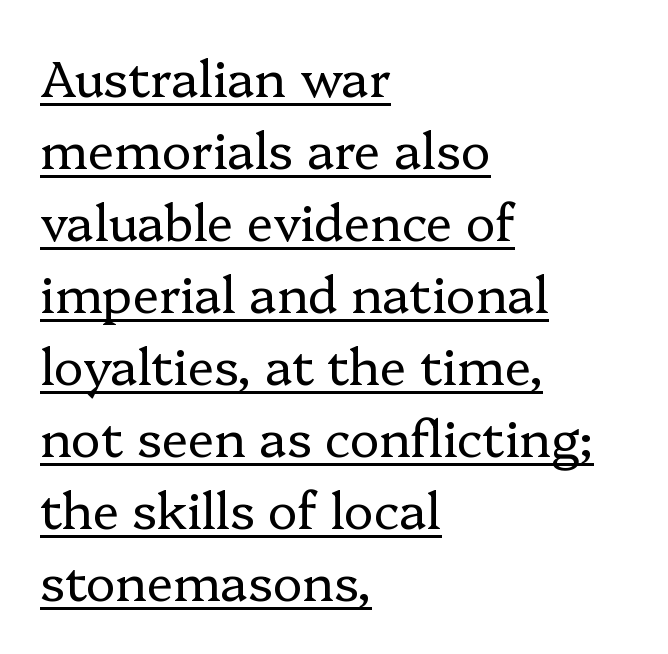
A typesetter would call this leading conventional body-copy spacing. Nobody touched the tracking dial on this one. A baseline rule has been typeset under these characters. Proportional: the letters do not fall into vertical columns. Summary of weight: not heavy and not bold.
